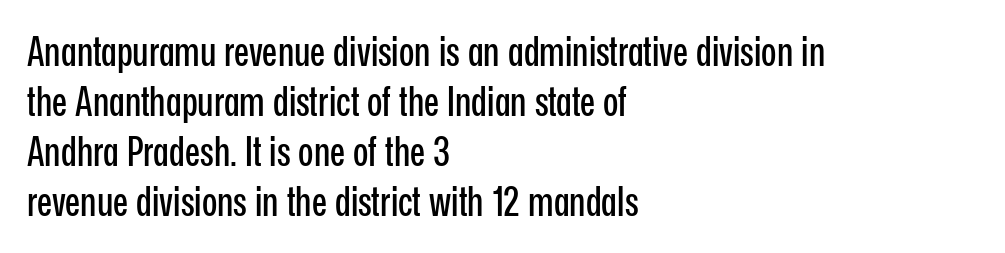
Q: Is the text italic (slanted)? A: No, it is upright.
Q: Is the typeface a serif or a sans-serif typeface? A: Sans-serif.
Q: Is the text underlined? A: No.
Q: How is the paragraph aligned? A: Left-aligned.
Q: Is the spacing between letters normal or unusually wide? A: Normal.
Q: Is the spacing between lines tight, normal or loose? A: Normal.
Q: Width (condensed, normal, or wide)? A: Condensed.
Q: Stroke contrast? A: Low.
Q: x-height? A: Medium.
Q: Monospaced? A: No.
